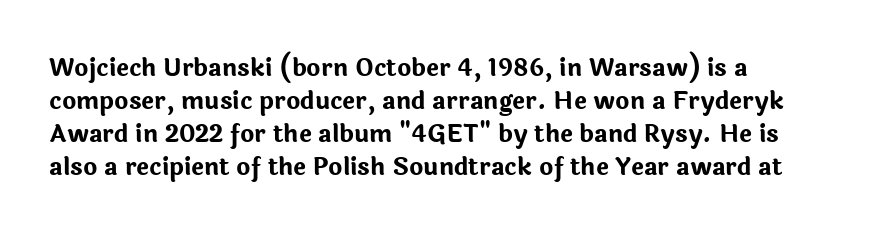
The lettering stays uniformly vertical, giving the passage a roman look. Baseline-to-baseline distance is the conventional proportion of letter height. This rendering features lettering with no underline. Glyph-to-glyph distance matches everyday printed text. Every letter is thick-stroked: bold, no question.
